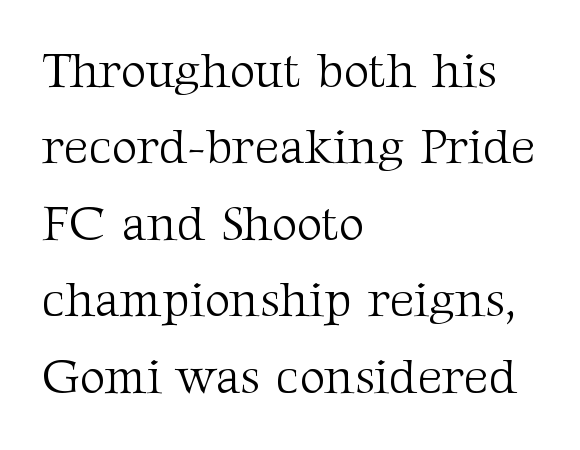
The image shows 49 px light serif type, upright; set left-aligned, normal line spacing (1.56x), normal letter spacing, not underlined; medium stroke contrast and a medium x-height.
